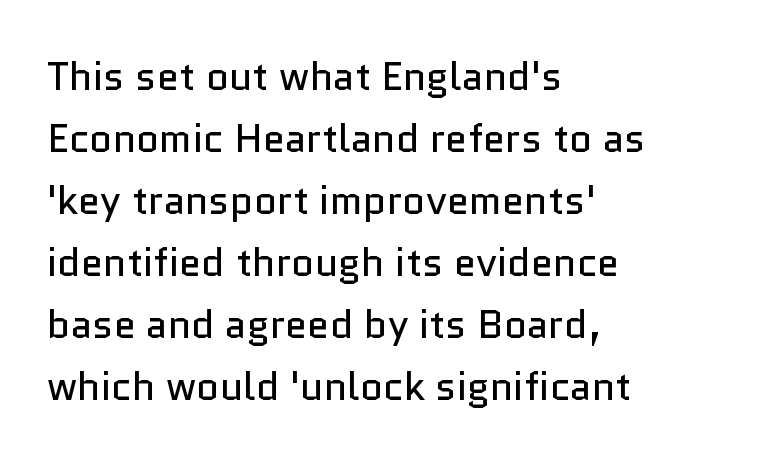
Here the glyphs are tracked normally, forming tight word shapes. You could not count columns in this text — the font is proportionally spaced. The letters look calm and open, with moderate or lighter stems. Plain, unruled lines of type. This block has exactly the height ordinary leading produces. Teacher's note: observe the even left margin — that is flush-left alignment.
